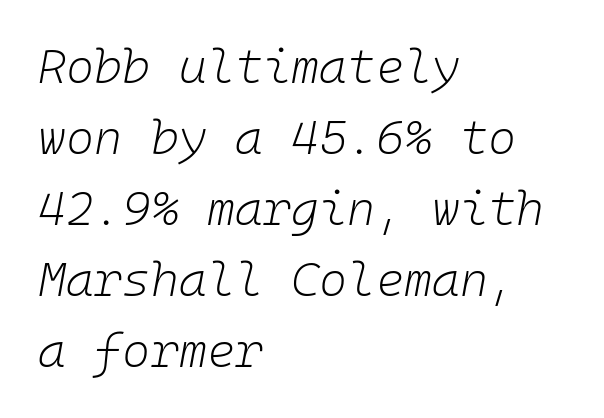
Q: Is the text bold? A: No.
Q: Is the text italic (slanted)? A: Yes, it leans right by about 10 degrees.
Q: Is the text underlined? A: No.
Q: How is the paragraph aligned? A: Left-aligned.
Q: Is the spacing between letters normal or unusually wide? A: Normal.
Q: Is the spacing between lines tight, normal or loose? A: Normal.
Q: Width (condensed, normal, or wide)? A: Normal.
Q: Stroke contrast? A: Low.
Q: x-height? A: Medium.
Q: Monospaced? A: Yes.
